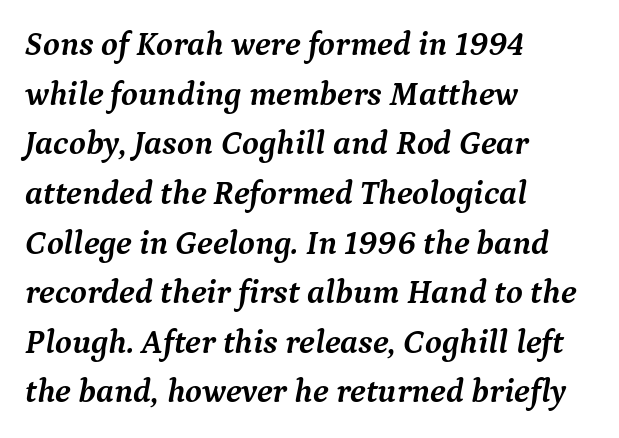
{"serif": "yes", "italic": "yes", "lean": "right", "slant_degrees": 9, "bold": "yes", "weight": "semibold", "width": "normal", "stroke_contrast": "medium", "x_height": "medium", "monospaced": "no", "underline": "no", "align": "left", "line_spacing": "normal", "line_spacing_ratio": 1.46, "letter_spacing": "normal", "letter_spacing_em": 0.0, "glyph_px": 34}
